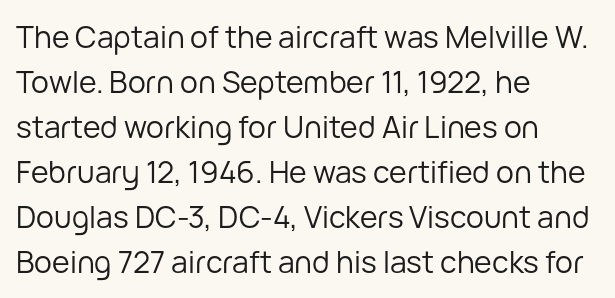
The image shows 30 px regular-weight sans-serif type, upright; set left-aligned, normal line spacing (1.5x), normal letter spacing, not underlined; low stroke contrast and a medium x-height.
